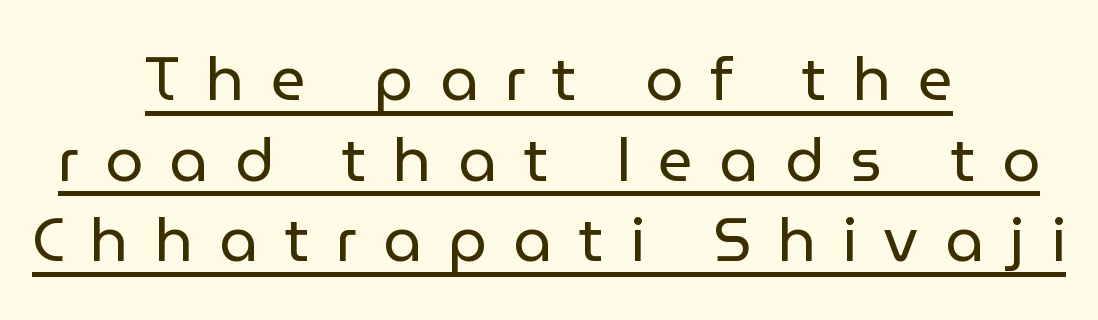
The rendering shows plain stroke endings on the letterforms — a sans-serif design. Is there any slant? The stems are plumb. The rendered words wear a rule along their underside. The rows are spaced the way most documents space them. Here the designer chose a conventional face with non-uniform glyph widths. Caption: face not bold, strokes unweighted.
